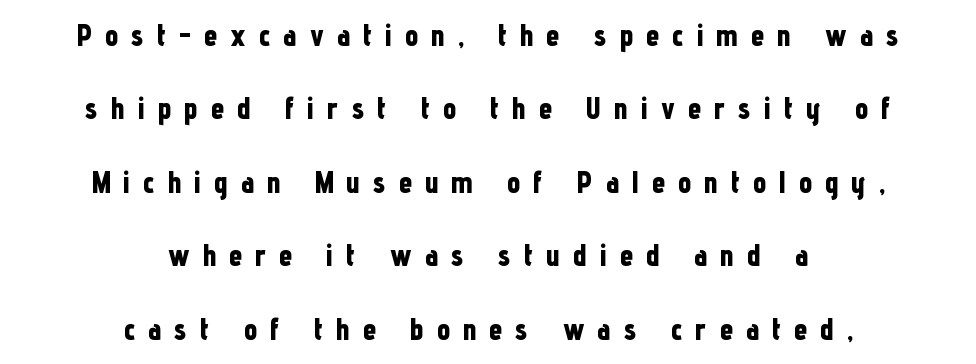
The image shows 30 px bold, condensed sans-serif type, upright; set centered, loose line spacing (2.45x), unusually wide letter spacing (+0.43 em), not underlined; low stroke contrast and a medium x-height.
